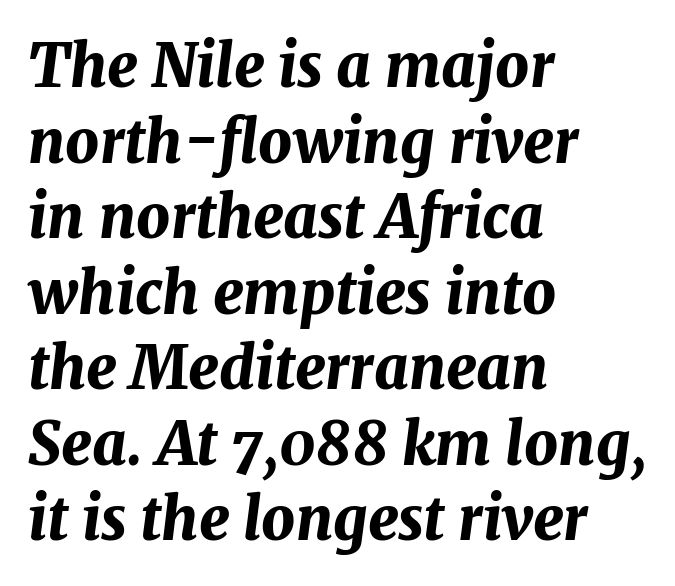
Q: Is the text bold? A: Yes.
Q: Is the text italic (slanted)? A: Yes, it leans right by about 7 degrees.
Q: Is the text underlined? A: No.
Q: How is the paragraph aligned? A: Left-aligned.
Q: Is the spacing between letters normal or unusually wide? A: Normal.
Q: Is the spacing between lines tight, normal or loose? A: Normal.
Q: Width (condensed, normal, or wide)? A: Normal.
Q: Stroke contrast? A: Medium.
Q: x-height? A: Medium.
Q: Monospaced? A: No.
